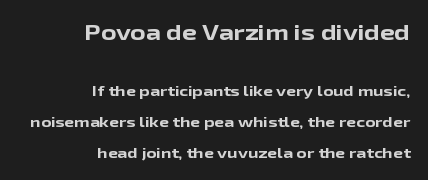
The image shows 21 px bold type, upright; set right-aligned, loose line spacing (2.21x), normal letter spacing, not underlined; the first (top) block is 1.5x larger.
